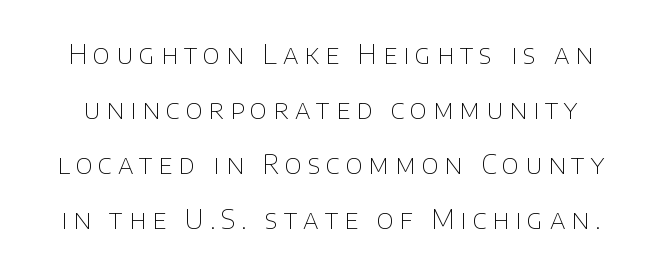
{"italic": "no", "bold": "no", "underline": "no", "line_spacing": "loose", "line_spacing_ratio": 2.11, "letter_spacing": "wide", "letter_spacing_em": 0.23, "glyph_px": 26}
